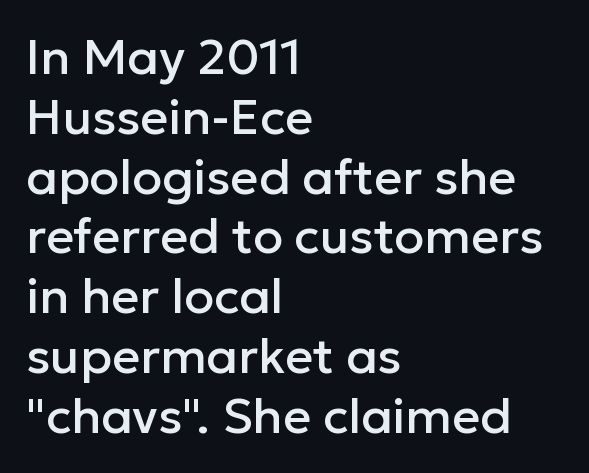
{"serif": "no", "italic": "no", "width": "normal", "stroke_contrast": "low", "x_height": "medium", "monospaced": "no", "underline": "no", "align": "left", "line_spacing_ratio": 1.22, "letter_spacing": "normal", "letter_spacing_em": 0.0, "glyph_px": 49}
